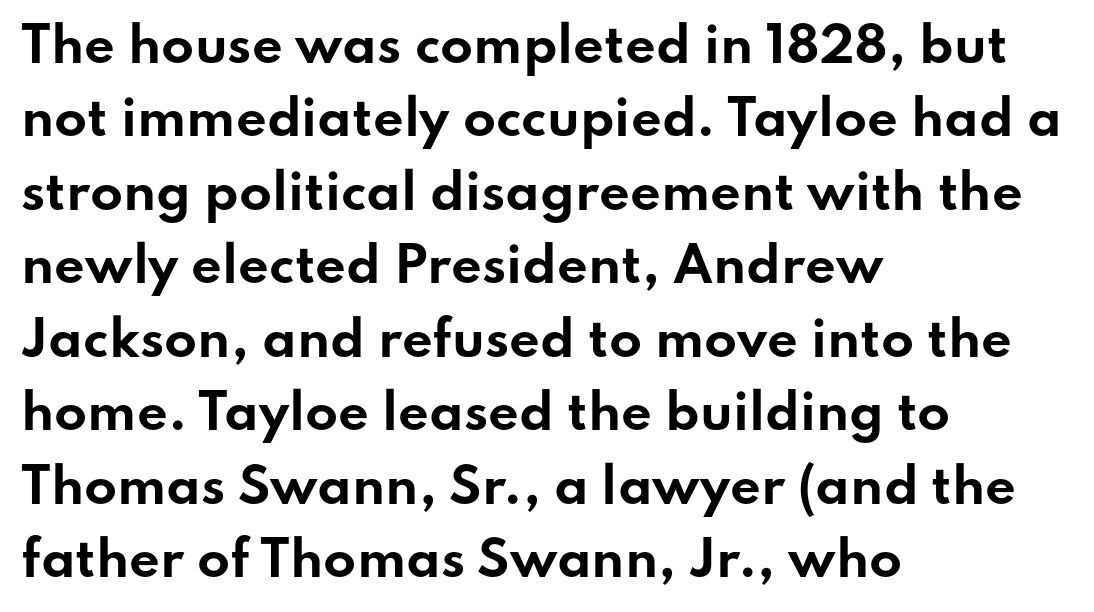
The image shows 48 px bold, wide sans-serif type, upright; set left-aligned, normal line spacing (1.53x), normal letter spacing, not underlined; low stroke contrast and a small x-height.
